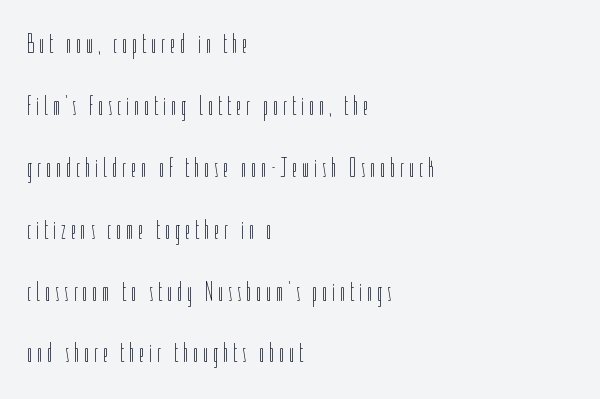
The image shows 28 px thin, condensed type, upright; set left-aligned, loose line spacing (2.21x), not underlined; low stroke contrast and a medium x-height.
